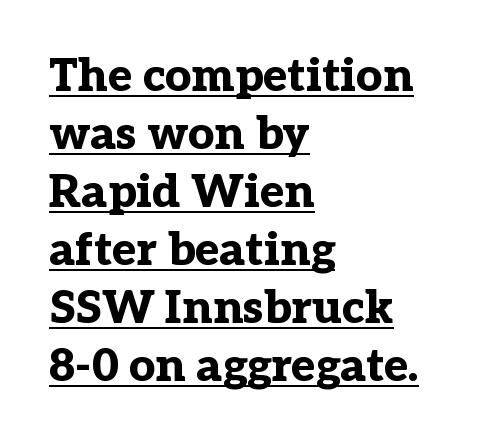
Students, observe: this is what conventionally led text looks like. Nothing unusual about the tracking: characters are spaced as the font intends. Varying glyph widths throughout — classic text-font behaviour. These lines are set flush left with a ragged right edge. Ascenders rise straight up at ninety degrees.
